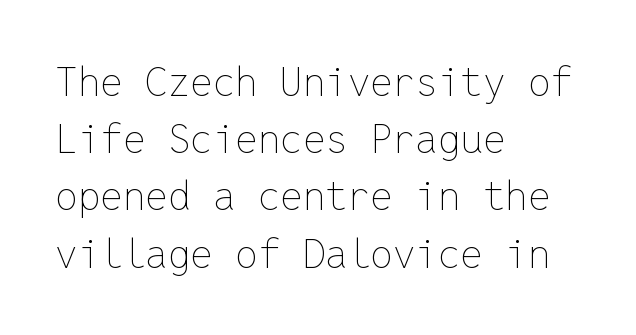
{"italic": "no", "bold": "no", "weight": "thin", "width": "normal", "stroke_contrast": "low", "x_height": "medium", "monospaced": "yes", "underline": "no", "align": "left", "line_spacing": "normal", "line_spacing_ratio": 1.43, "letter_spacing": "normal", "letter_spacing_em": 0.0, "glyph_px": 40}
